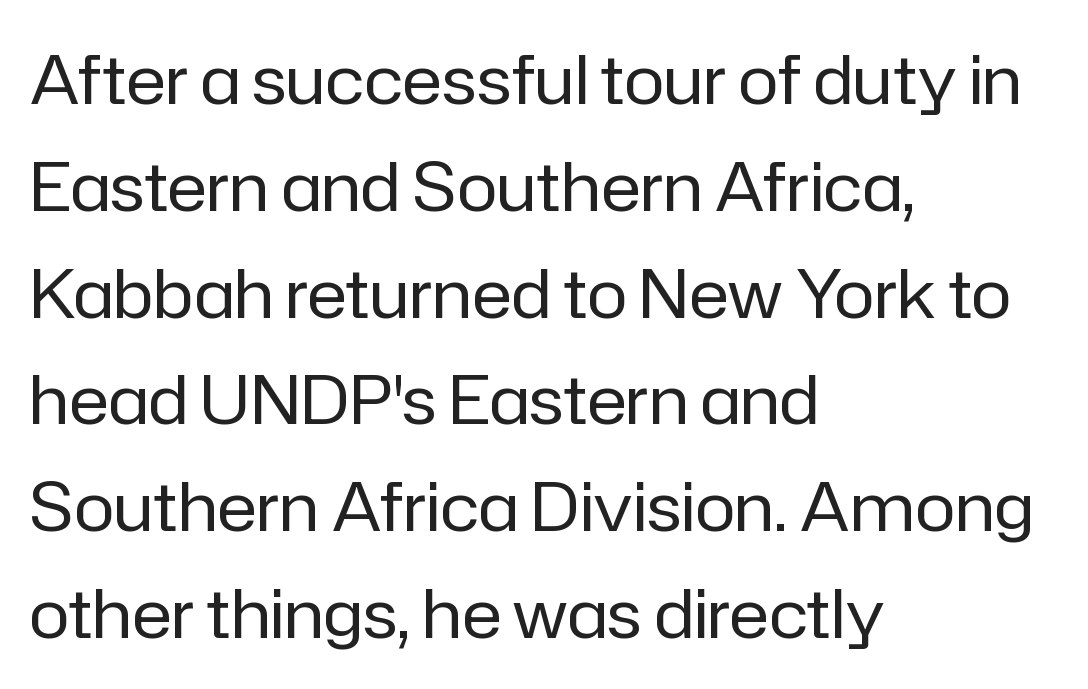
Q: Is the text bold? A: No.
Q: Is the text italic (slanted)? A: No, it is upright.
Q: Is the typeface a serif or a sans-serif typeface? A: Sans-serif.
Q: Is the text underlined? A: No.
Q: How is the paragraph aligned? A: Left-aligned.
Q: Is the spacing between letters normal or unusually wide? A: Normal.
Q: Is the spacing between lines tight, normal or loose? A: Normal.
Q: Width (condensed, normal, or wide)? A: Normal.
Q: Stroke contrast? A: Low.
Q: x-height? A: Medium.
Q: Monospaced? A: No.
